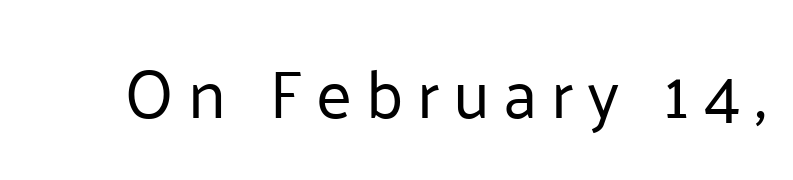
Q: Is the text bold? A: No.
Q: Is the text italic (slanted)? A: No, it is upright.
Q: Is the typeface a serif or a sans-serif typeface? A: Sans-serif.
Q: Is the text underlined? A: No.
Q: Is the spacing between letters normal or unusually wide? A: Unusually wide.
Q: Width (condensed, normal, or wide)? A: Normal.
Q: Stroke contrast? A: Low.
Q: x-height? A: Medium.
Q: Monospaced? A: No.
